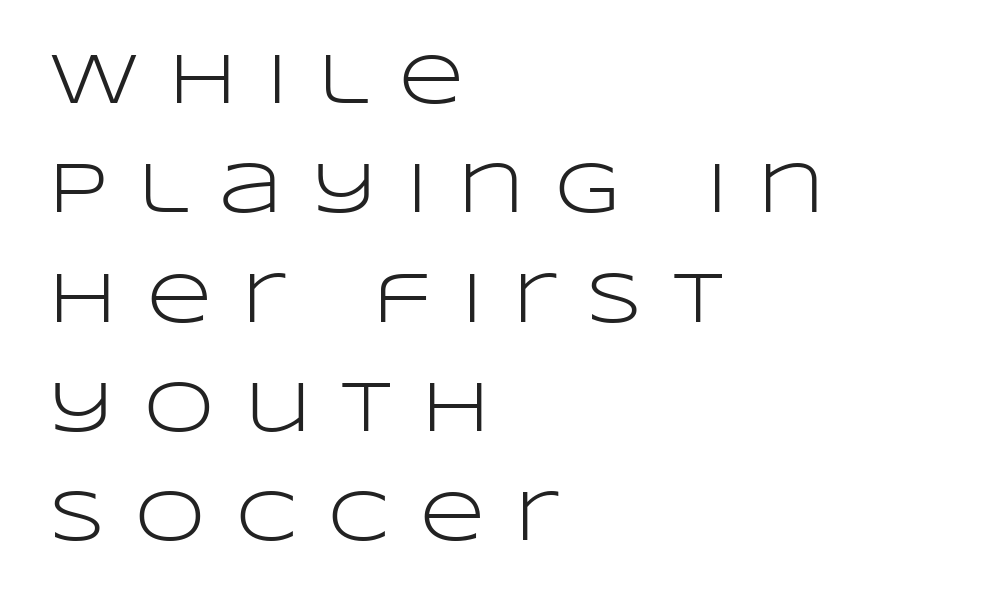
Q: Is the text bold? A: No.
Q: Is the text italic (slanted)? A: No, it is upright.
Q: Is the typeface a serif or a sans-serif typeface? A: Sans-serif.
Q: Is the text underlined? A: No.
Q: How is the paragraph aligned? A: Left-aligned.
Q: Is the spacing between letters normal or unusually wide? A: Unusually wide.
Q: Is the spacing between lines tight, normal or loose? A: Normal.
Q: Width (condensed, normal, or wide)? A: Wide.
Q: Stroke contrast? A: Low.
Q: x-height? A: Large.
Q: Monospaced? A: No.
